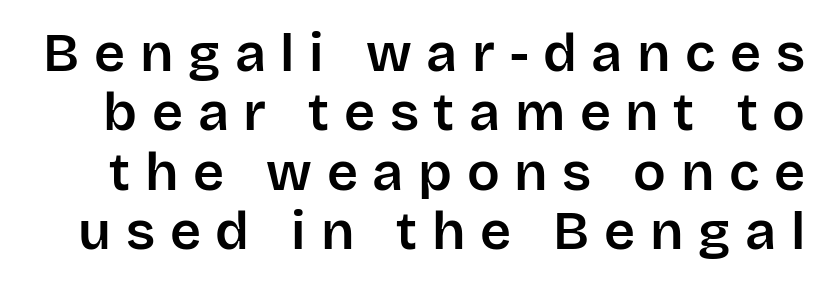
Q: Is the text italic (slanted)? A: No, it is upright.
Q: Is the typeface a serif or a sans-serif typeface? A: Sans-serif.
Q: Is the text underlined? A: No.
Q: Is the spacing between letters normal or unusually wide? A: Unusually wide.
Q: Is the spacing between lines tight, normal or loose? A: Tight.
Q: Width (condensed, normal, or wide)? A: Normal.
Q: Stroke contrast? A: Low.
Q: x-height? A: Large.
Q: Monospaced? A: No.
